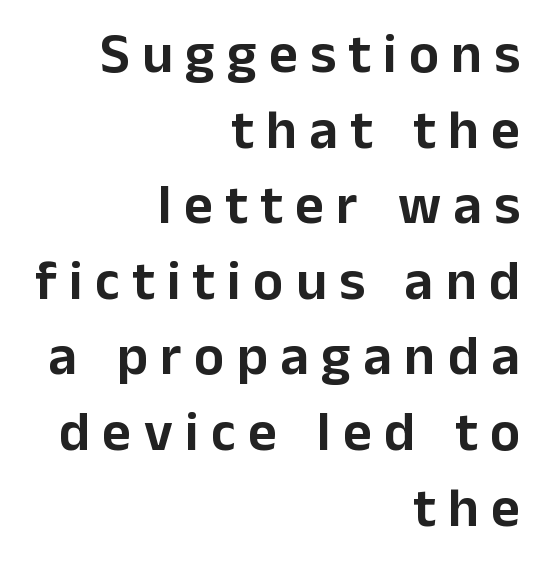
{"serif": "no", "italic": "no", "width": "normal", "stroke_contrast": "low", "x_height": "medium", "monospaced": "no", "underline": "no", "align": "right", "line_spacing": "normal", "line_spacing_ratio": 1.35, "letter_spacing": "wide", "letter_spacing_em": 0.22, "glyph_px": 56}
